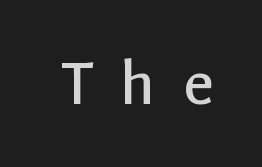
The designer went with a sans here, leaving each stem footless. Heft: none added — not bold. Only glyphs here, with clear space below each row. Characters remain perfectly vertical along every line. What stands out about the letter spacing? Its width — letters are far apart. Think of a printed novel: that variable character pitch is what you see here.
